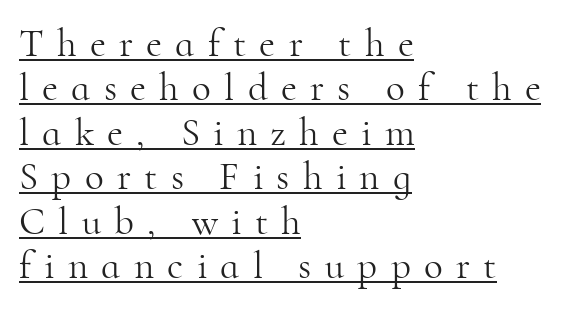
{"serif": "yes", "italic": "no", "bold": "no", "weight": "light", "width": "normal", "stroke_contrast": "high", "x_height": "small", "monospaced": "no", "underline": "yes", "align": "left", "line_spacing": "tight", "line_spacing_ratio": 1.14, "letter_spacing": "wide", "letter_spacing_em": 0.34, "glyph_px": 39}
